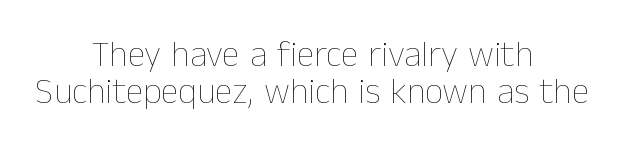
Q: Is the text bold? A: No.
Q: Is the text italic (slanted)? A: No, it is upright.
Q: Is the text underlined? A: No.
Q: How is the paragraph aligned? A: Centered.
Q: Is the spacing between letters normal or unusually wide? A: Normal.
Q: Is the spacing between lines tight, normal or loose? A: Tight.
Q: Width (condensed, normal, or wide)? A: Normal.
Q: Stroke contrast? A: Low.
Q: x-height? A: Medium.
Q: Monospaced? A: No.
